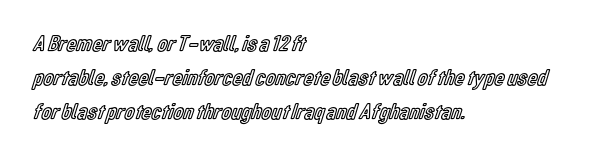
The image shows 23 px text type; set left-aligned, normal line spacing (1.47x), normal letter spacing, not underlined.
